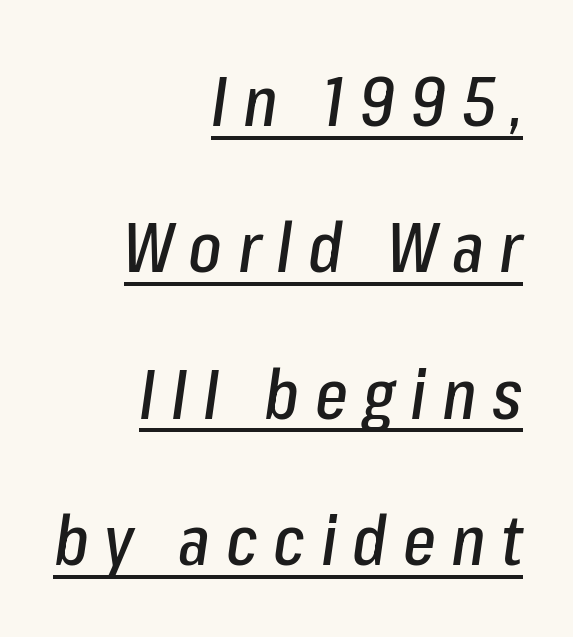
Spacing verdict: proportional, widths tailored to each character. Which margin do the lines hug? The right one — the left edge is uneven. What decoration does the sample have? An underline. Slant detected: the letters are inclined. Leading is clearly above the norm, producing a sparse column. The line texture is sparse and dotted thanks to wide tracking.
